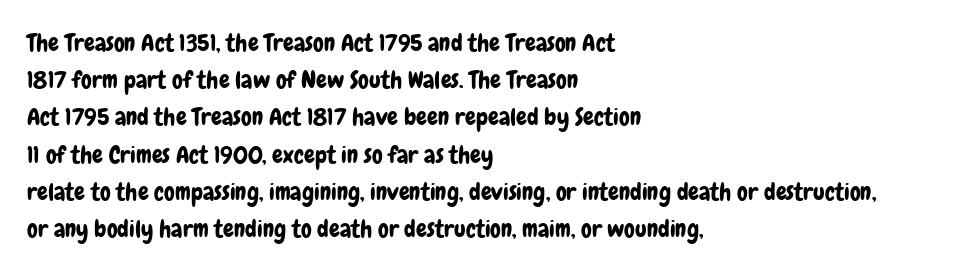
Interline gaps are of average width in this sample. The letters stand upright; this is a roman face. The face used here is rendered with its standard letterfit. Leftover space on each line is placed entirely after the last word. Beneath every word, the page is bare.
